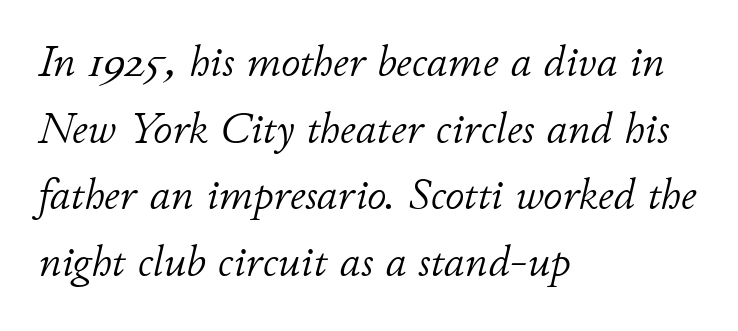
{"italic": "yes", "lean": "right", "slant_degrees": 11, "bold": "no", "weight": "light", "width": "normal", "stroke_contrast": "low", "x_height": "small", "monospaced": "no", "underline": "no", "align": "left", "line_spacing": "normal", "line_spacing_ratio": 1.55, "letter_spacing": "normal", "letter_spacing_em": 0.0, "glyph_px": 43}
